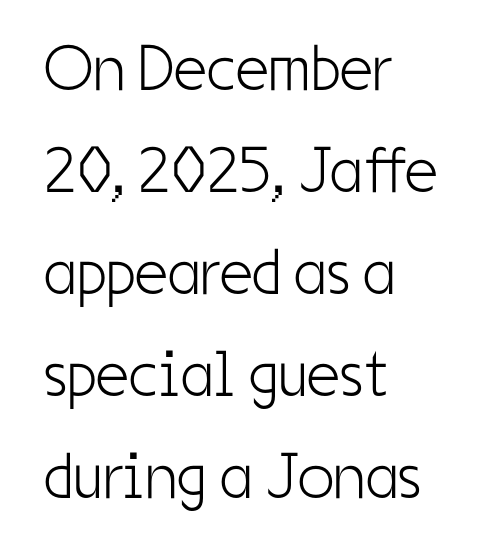
{"serif": "no", "italic": "no", "bold": "no", "weight": "light", "width": "condensed", "stroke_contrast": "low", "x_height": "medium", "monospaced": "no", "underline": "no", "align": "left", "line_spacing": "normal", "line_spacing_ratio": 1.57, "letter_spacing": "normal", "letter_spacing_em": 0.0, "glyph_px": 65}
